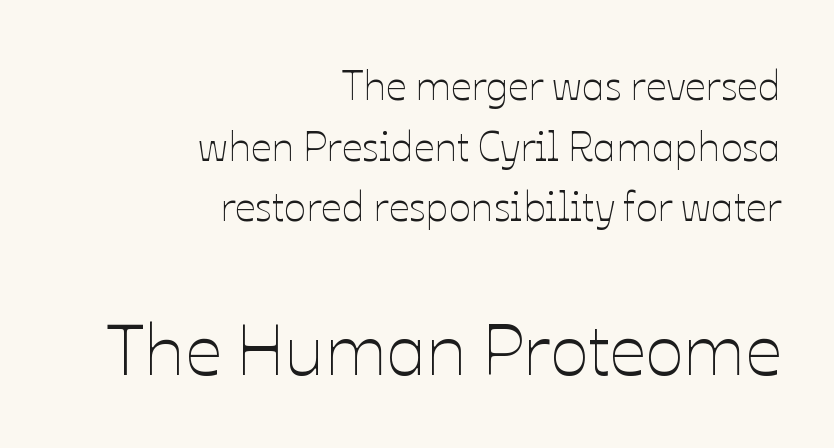
Q: Is the text bold? A: No.
Q: Is the text italic (slanted)? A: No, it is upright.
Q: Is the text underlined? A: No.
Q: How is the paragraph aligned? A: Right-aligned.
Q: Is the spacing between letters normal or unusually wide? A: Normal.
Q: Is the spacing between lines tight, normal or loose? A: Normal.
Q: Which block of text is set in a larger size, the first (top) or the second (bottom)? A: The second (bottom) one.
Q: Width (condensed, normal, or wide)? A: Normal.
Q: Stroke contrast? A: Low.
Q: x-height? A: Medium.
Q: Monospaced? A: No.
